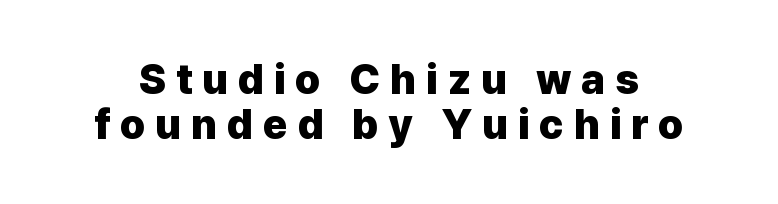
Q: Is the text bold? A: Yes.
Q: Is the text italic (slanted)? A: No, it is upright.
Q: Is the typeface a serif or a sans-serif typeface? A: Sans-serif.
Q: Is the text underlined? A: No.
Q: Is the spacing between letters normal or unusually wide? A: Unusually wide.
Q: Is the spacing between lines tight, normal or loose? A: Tight.
Q: Width (condensed, normal, or wide)? A: Normal.
Q: Stroke contrast? A: Low.
Q: x-height? A: Medium.
Q: Monospaced? A: No.
